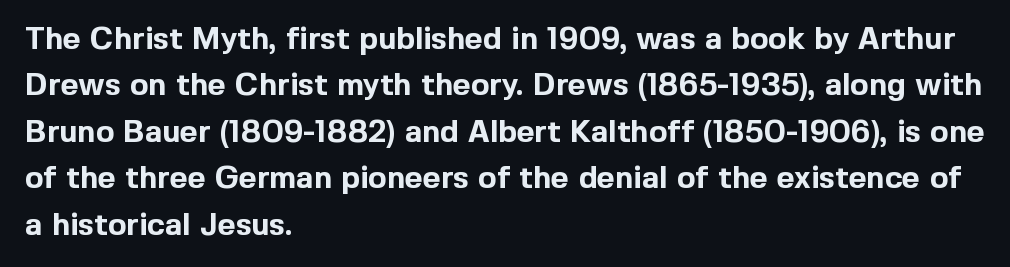
Q: Is the text bold? A: Yes.
Q: Is the text italic (slanted)? A: No, it is upright.
Q: Is the typeface a serif or a sans-serif typeface? A: Sans-serif.
Q: Is the text underlined? A: No.
Q: How is the paragraph aligned? A: Left-aligned.
Q: Is the spacing between letters normal or unusually wide? A: Normal.
Q: Is the spacing between lines tight, normal or loose? A: Normal.
Q: Width (condensed, normal, or wide)? A: Normal.
Q: x-height? A: Medium.
Q: Monospaced? A: No.
